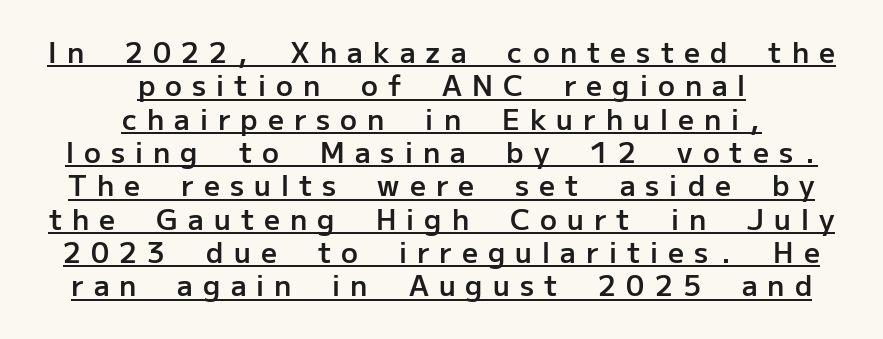
{"serif": "no", "italic": "no", "bold": "semi", "weight": "semibold", "width": "normal", "stroke_contrast": "low", "x_height": "medium", "monospaced": "no", "underline": "yes", "align": "center", "line_spacing_ratio": 1.19, "letter_spacing": "wide", "letter_spacing_em": 0.36, "glyph_px": 28}
